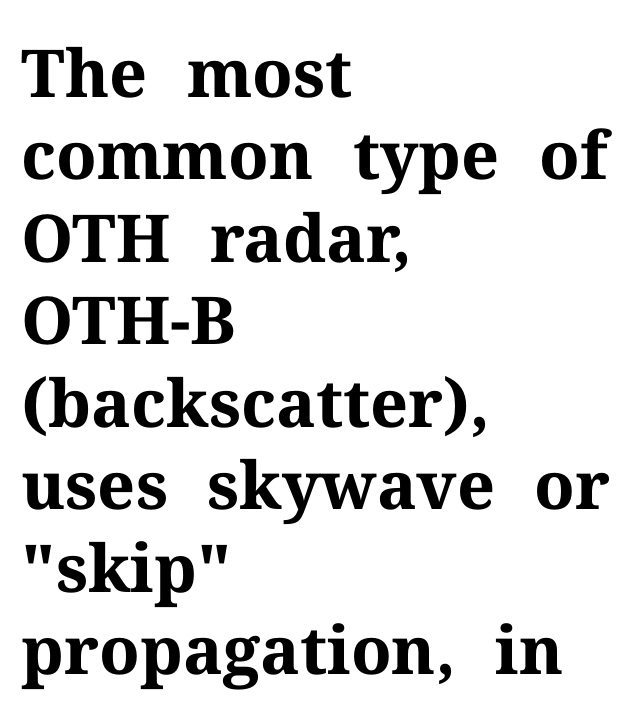
The image shows 66 px bold serif type, upright; set left-aligned, normal line spacing (1.25x), normal letter spacing, not underlined; medium stroke contrast and a medium x-height.
